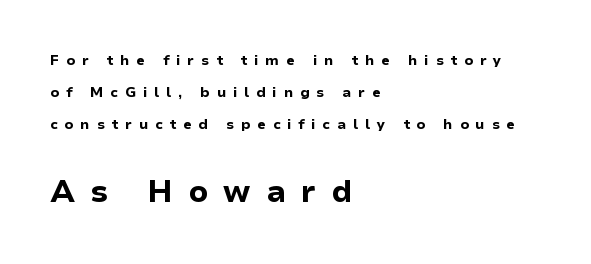
Q: Is the text bold? A: Yes.
Q: Is the text italic (slanted)? A: No, it is upright.
Q: Is the typeface a serif or a sans-serif typeface? A: Sans-serif.
Q: Is the text underlined? A: No.
Q: How is the paragraph aligned? A: Left-aligned.
Q: Is the spacing between letters normal or unusually wide? A: Unusually wide.
Q: Is the spacing between lines tight, normal or loose? A: Loose.
Q: Which block of text is set in a larger size, the first (top) or the second (bottom)? A: The second (bottom) one.
Q: Width (condensed, normal, or wide)? A: Normal.
Q: Stroke contrast? A: Low.
Q: x-height? A: Medium.
Q: Monospaced? A: No.
